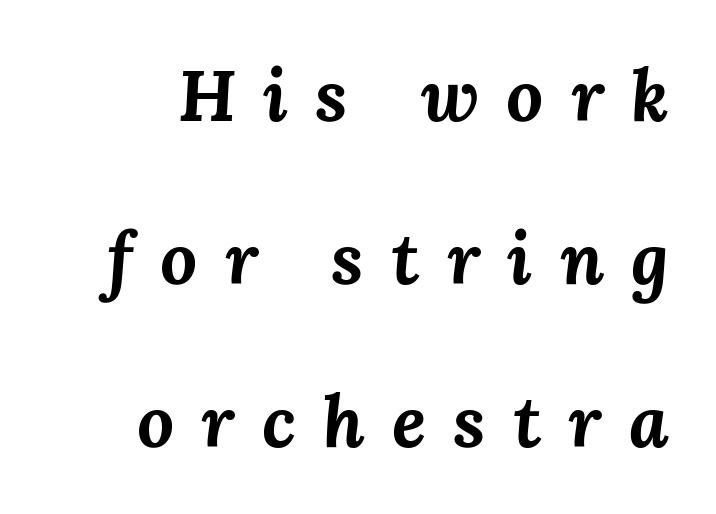
The image shows 73 px bold type, italic (leaning right); set loose line spacing (2.23x), unusually wide letter spacing (+0.37 em), not underlined; medium stroke contrast and a medium x-height.
